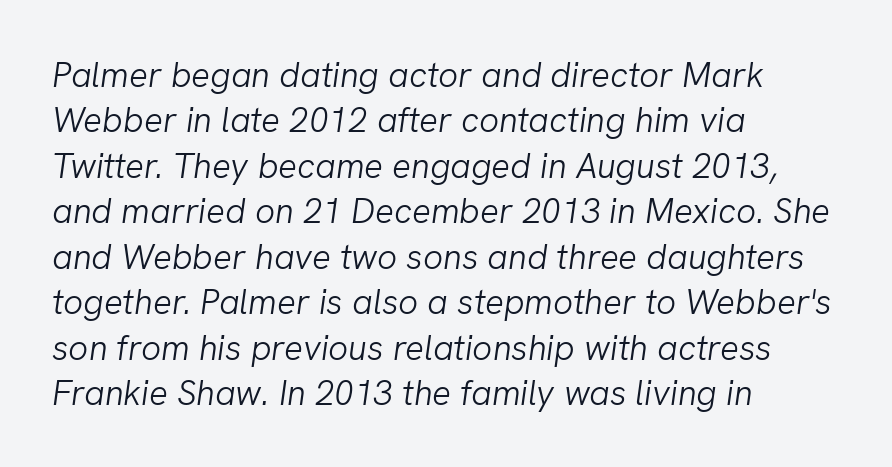
{"italic": "yes", "lean": "right", "slant_degrees": 8, "bold": "no", "weight": "light", "width": "normal", "stroke_contrast": "low", "x_height": "medium", "monospaced": "no", "underline": "no", "align": "left", "line_spacing": "normal", "line_spacing_ratio": 1.3, "letter_spacing": "normal", "letter_spacing_em": 0.0, "glyph_px": 35}
